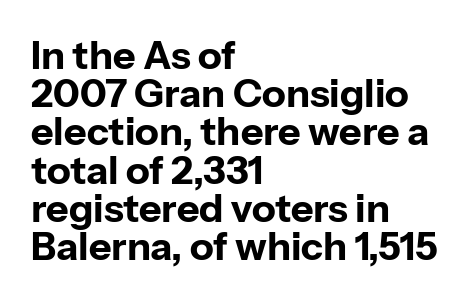
Q: Is the text bold? A: Yes.
Q: Is the text italic (slanted)? A: No, it is upright.
Q: Is the typeface a serif or a sans-serif typeface? A: Sans-serif.
Q: Is the text underlined? A: No.
Q: How is the paragraph aligned? A: Left-aligned.
Q: Is the spacing between letters normal or unusually wide? A: Normal.
Q: Is the spacing between lines tight, normal or loose? A: Tight.
Q: Width (condensed, normal, or wide)? A: Normal.
Q: Stroke contrast? A: Low.
Q: x-height? A: Medium.
Q: Monospaced? A: No.
